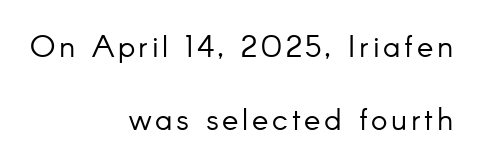
{"serif": "no", "italic": "no", "bold": "no", "weight": "light", "width": "normal", "stroke_contrast": "low", "x_height": "small", "monospaced": "no", "underline": "no", "align": "right", "line_spacing": "loose", "line_spacing_ratio": 2.35, "glyph_px": 31}
